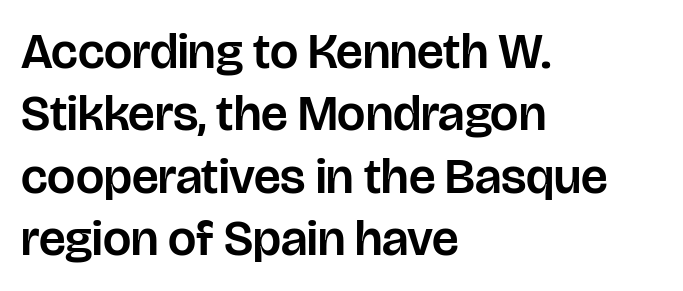
Q: Is the text italic (slanted)? A: No, it is upright.
Q: Is the typeface a serif or a sans-serif typeface? A: Sans-serif.
Q: Is the text underlined? A: No.
Q: How is the paragraph aligned? A: Left-aligned.
Q: Is the spacing between letters normal or unusually wide? A: Normal.
Q: Is the spacing between lines tight, normal or loose? A: Normal.
Q: Width (condensed, normal, or wide)? A: Normal.
Q: Stroke contrast? A: Low.
Q: x-height? A: Large.
Q: Monospaced? A: No.
